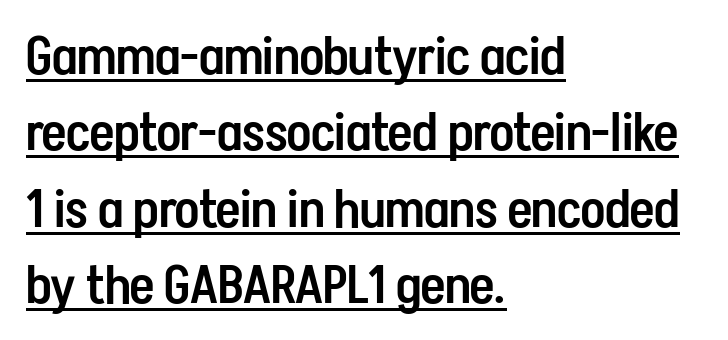
The image shows 53 px semibold, condensed sans-serif type, upright; set left-aligned, normal line spacing (1.44x), normal letter spacing, underlined; low stroke contrast and a medium x-height.
